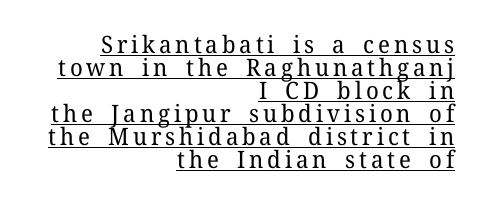
The rendering anchors every line to the right-hand side. Cramped leading. Style check: upright. Ink coverage per letter is moderate at most. Glance below the letters and you will spot a drawn line.
